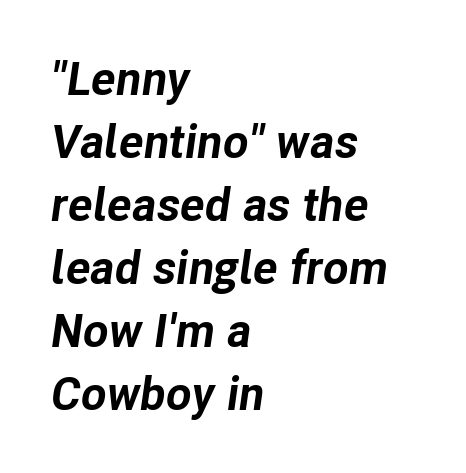
The image shows 47 px bold type, italic (leaning right); set left-aligned, normal line spacing (1.34x), normal letter spacing, not underlined; low stroke contrast and a medium x-height.
